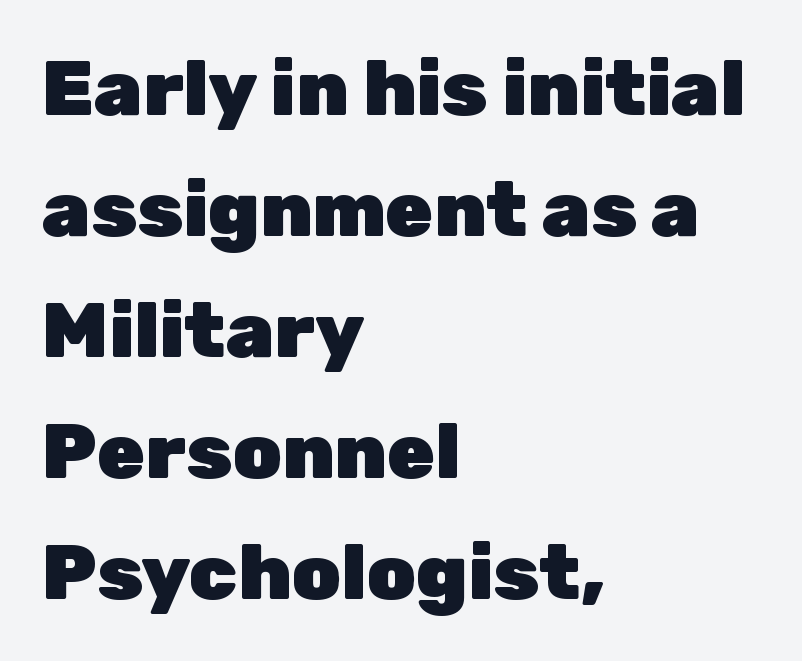
{"serif": "no", "italic": "no", "bold": "yes", "weight": "heavy", "width": "normal", "stroke_contrast": "low", "x_height": "medium", "monospaced": "no", "underline": "no", "align": "left", "line_spacing": "normal", "line_spacing_ratio": 1.55, "letter_spacing": "normal", "letter_spacing_em": 0.0, "glyph_px": 78}
